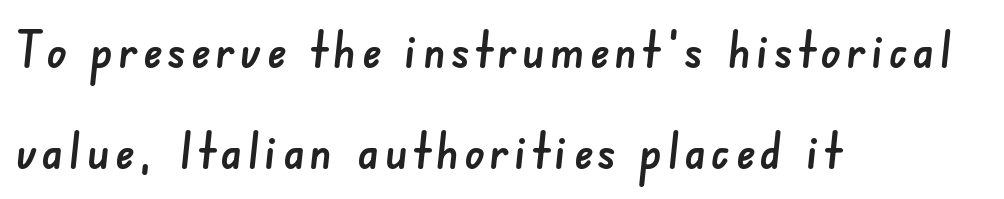
Do the characters align in a grid? No, the font is proportional. The characters display no serif detailing; their extremities are plain. Layout note: lines flush left. A bare baseline throughout the passage. Airy leading.
